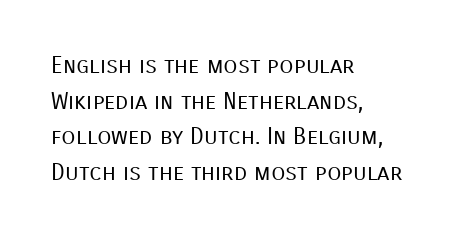
Q: Is the text bold? A: No.
Q: Is the text italic (slanted)? A: No, it is upright.
Q: Is the text underlined? A: No.
Q: How is the paragraph aligned? A: Left-aligned.
Q: Is the spacing between letters normal or unusually wide? A: Normal.
Q: Is the spacing between lines tight, normal or loose? A: Normal.
